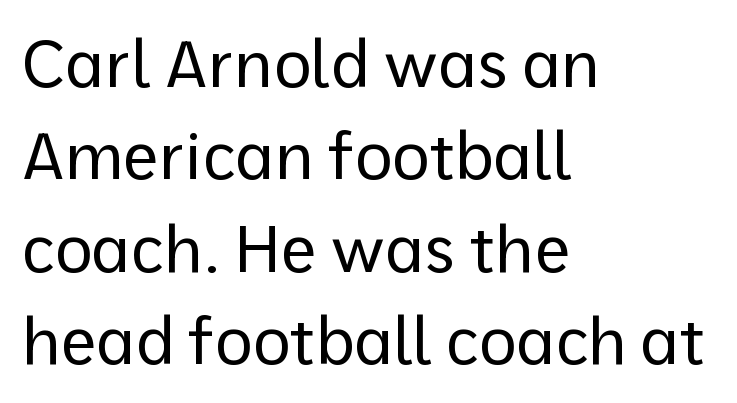
Q: Is the text bold? A: No.
Q: Is the text italic (slanted)? A: No, it is upright.
Q: Is the typeface a serif or a sans-serif typeface? A: Sans-serif.
Q: Is the text underlined? A: No.
Q: How is the paragraph aligned? A: Left-aligned.
Q: Is the spacing between letters normal or unusually wide? A: Normal.
Q: Is the spacing between lines tight, normal or loose? A: Normal.
Q: Width (condensed, normal, or wide)? A: Normal.
Q: Stroke contrast? A: Low.
Q: x-height? A: Medium.
Q: Monospaced? A: No.
